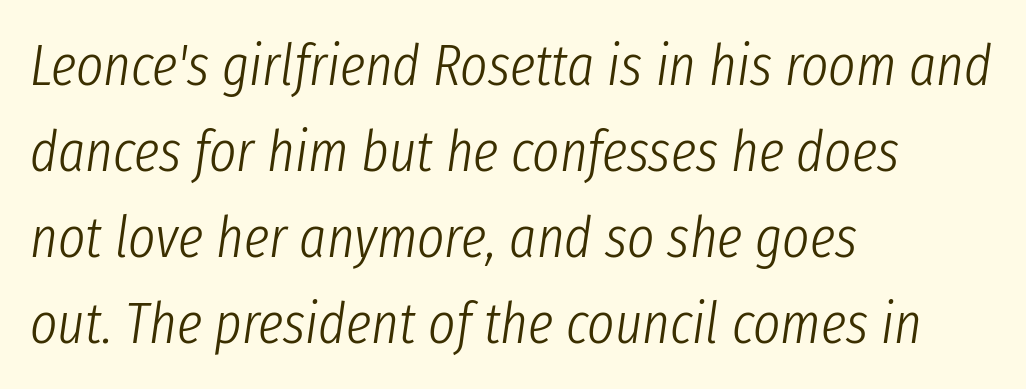
{"italic": "yes", "lean": "right", "slant_degrees": 8, "bold": "no", "weight": "light", "width": "condensed", "stroke_contrast": "low", "x_height": "medium", "monospaced": "no", "underline": "no", "align": "left", "line_spacing": "normal", "line_spacing_ratio": 1.48, "letter_spacing": "normal", "letter_spacing_em": 0.0, "glyph_px": 58}
